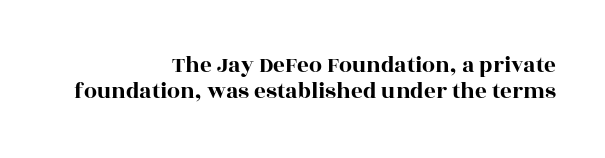
Q: Is the text italic (slanted)? A: No, it is upright.
Q: Is the text underlined? A: No.
Q: How is the paragraph aligned? A: Right-aligned.
Q: Is the spacing between letters normal or unusually wide? A: Normal.
Q: Is the spacing between lines tight, normal or loose? A: Tight.
